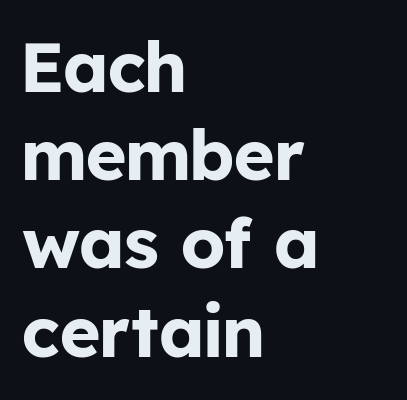
The image shows 70 px bold sans-serif type, upright; set left-aligned, normal line spacing (1.26x), normal letter spacing, not underlined; low stroke contrast and a medium x-height.
